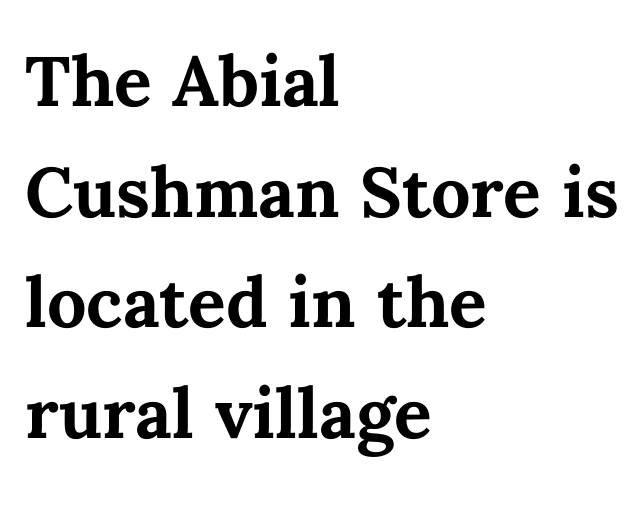
Q: Is the text bold? A: Yes.
Q: Is the text italic (slanted)? A: No, it is upright.
Q: Is the text underlined? A: No.
Q: How is the paragraph aligned? A: Left-aligned.
Q: Is the spacing between letters normal or unusually wide? A: Normal.
Q: Is the spacing between lines tight, normal or loose? A: Normal.
Q: Width (condensed, normal, or wide)? A: Normal.
Q: Stroke contrast? A: Medium.
Q: x-height? A: Medium.
Q: Monospaced? A: No.
